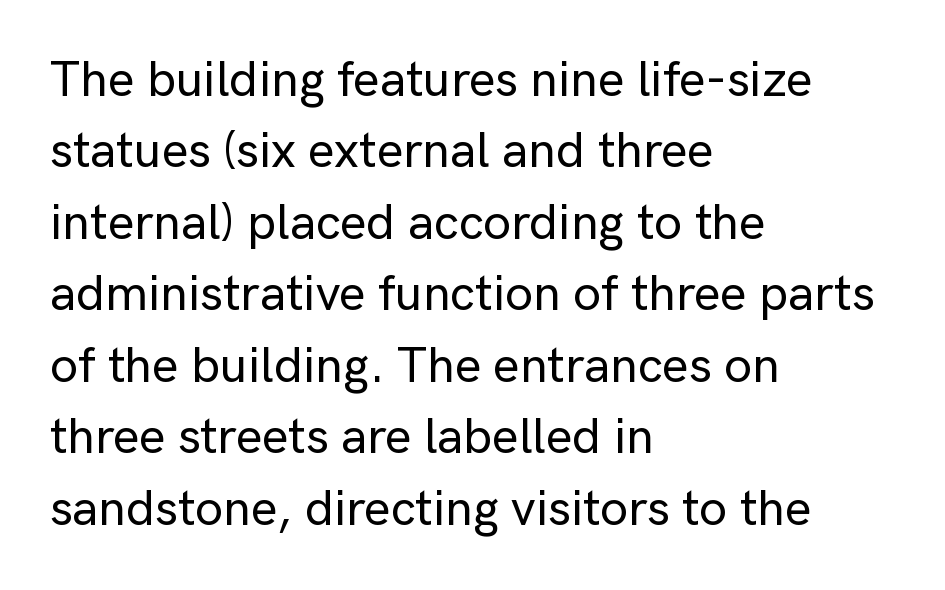
{"serif": "no", "italic": "no", "width": "normal", "stroke_contrast": "low", "x_height": "medium", "monospaced": "no", "underline": "no", "align": "left", "line_spacing": "normal", "line_spacing_ratio": 1.43, "letter_spacing": "normal", "letter_spacing_em": 0.0, "glyph_px": 50}
